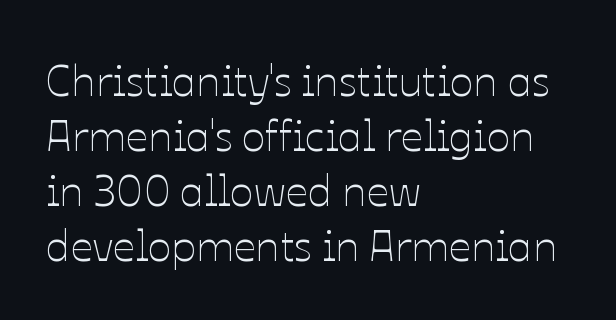
Honestly, the row spacing looks completely unremarkable. The font sits on the lighter half of the weight spectrum, regular included. Upright lettering throughout. The letters advance in unequal steps, a hallmark of proportional type.
